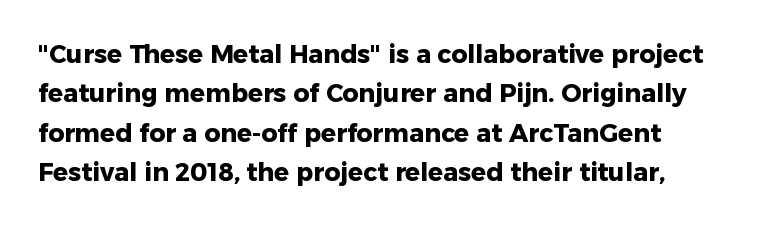
The image shows 25 px bold type, upright; set normal line spacing (1.58x), normal letter spacing, not underlined.
